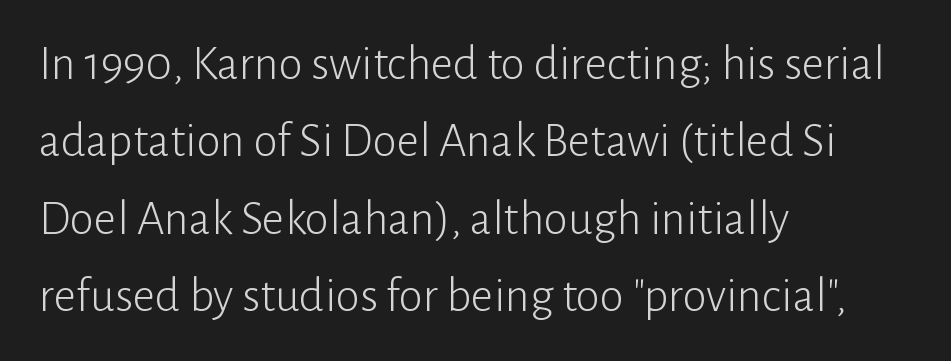
Nothing unusual about the tracking: characters are spaced as the font intends. Posture: straight, roman, zero tilt. Proportional: the letters do not fall into vertical columns. Observe the absence of serifs on each vertical stroke in this sample. The area under the type is left untouched.
